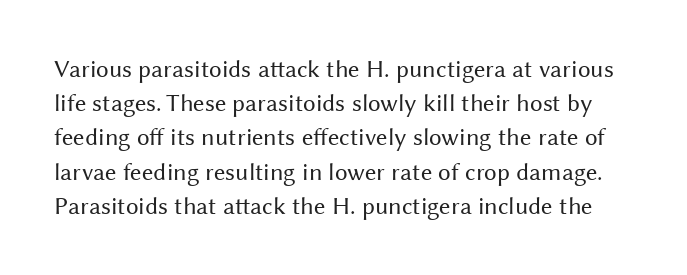
{"italic": "no", "bold": "no", "underline": "no", "line_spacing": "normal", "line_spacing_ratio": 1.37, "letter_spacing": "normal", "letter_spacing_em": 0.0, "glyph_px": 25}
